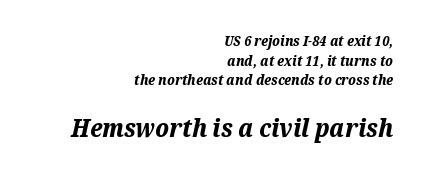
The image shows 25 px bold type, italic (leaning right); set right-aligned, normal line spacing (1.41x), normal letter spacing, not underlined; the second (bottom) block is 1.79x larger.
